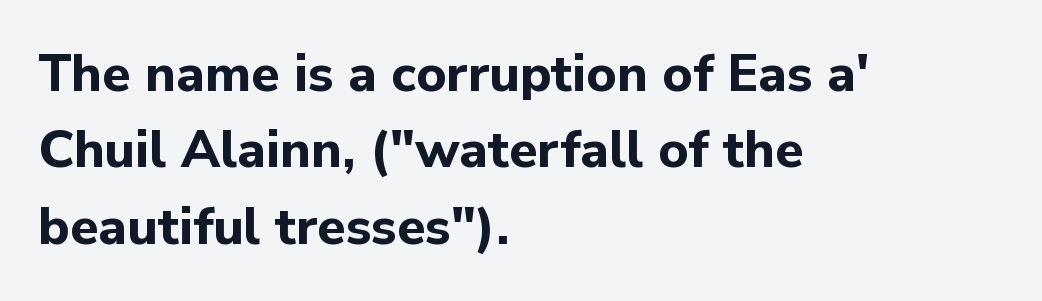
Quick note: interline space is typical. Type style note: lacks serifs. In terms of letterspacing, this is plain default setting. The passage shown is typed in a proportional face where columns would drift. Do the letters lean? They stand straight. Each line starts at the same left margin while the right side varies.
